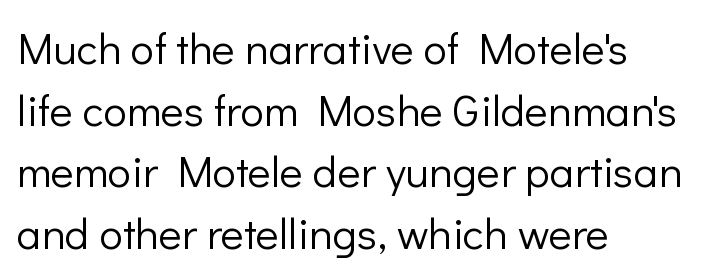
{"serif": "no", "italic": "no", "bold": "no", "weight": "light", "width": "normal", "stroke_contrast": "low", "x_height": "medium", "monospaced": "no", "underline": "no", "align": "left", "line_spacing": "normal", "line_spacing_ratio": 1.4, "letter_spacing": "normal", "letter_spacing_em": 0.0, "glyph_px": 44}
